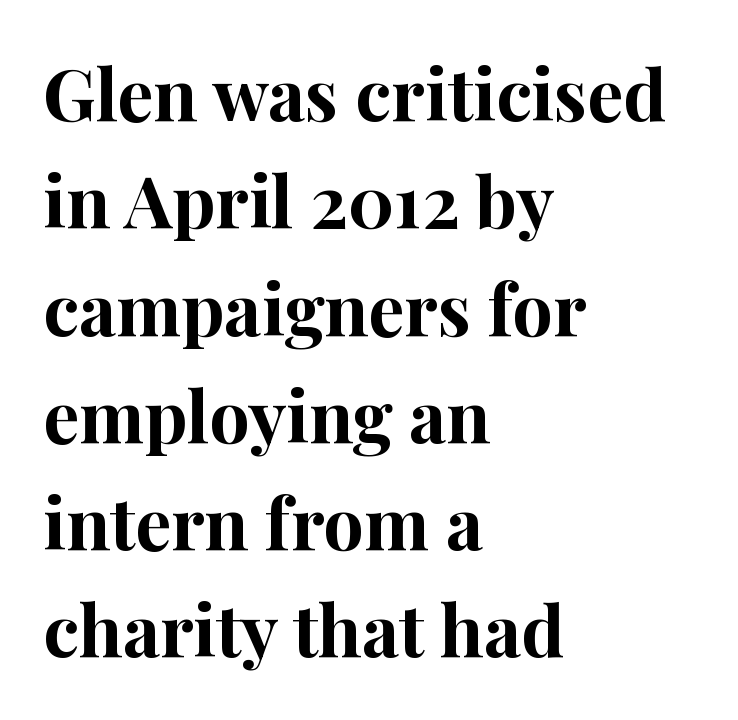
Spacing between characters is what you'd get straight out of the box. Are there feet on the stems? There are — it's a serif. Ascenders rise straight up at ninety degrees. Here the designer chose a conventional face with non-uniform glyph widths.
